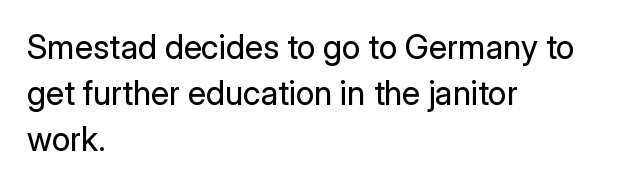
The image shows 33 px regular-weight sans-serif type, upright; set left-aligned, normal line spacing (1.39x), normal letter spacing, not underlined; low stroke contrast and a medium x-height.
